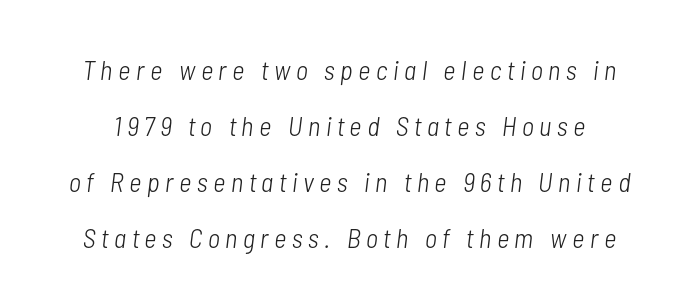
Q: Is the text bold? A: No.
Q: Is the text italic (slanted)? A: Yes, it leans right by about 7 degrees.
Q: Is the text underlined? A: No.
Q: Is the spacing between letters normal or unusually wide? A: Unusually wide.
Q: Is the spacing between lines tight, normal or loose? A: Loose.
